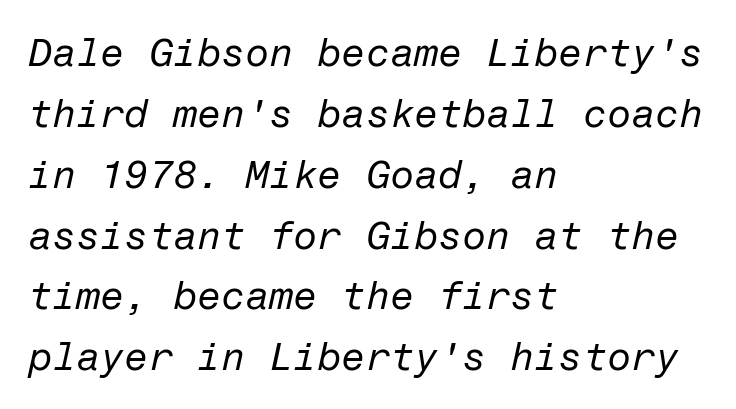
Q: Is the text bold? A: No.
Q: Is the text italic (slanted)? A: Yes, it leans right by about 12 degrees.
Q: Is the text underlined? A: No.
Q: How is the paragraph aligned? A: Left-aligned.
Q: Is the spacing between letters normal or unusually wide? A: Normal.
Q: Is the spacing between lines tight, normal or loose? A: Normal.
Q: Width (condensed, normal, or wide)? A: Normal.
Q: Stroke contrast? A: Low.
Q: x-height? A: Medium.
